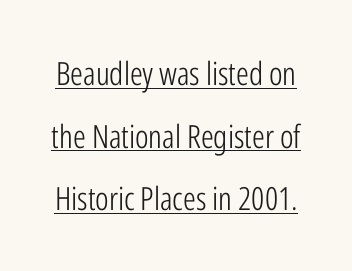
Q: Is the text bold? A: No.
Q: Is the text italic (slanted)? A: No, it is upright.
Q: Is the typeface a serif or a sans-serif typeface? A: Sans-serif.
Q: Is the text underlined? A: Yes.
Q: Is the spacing between letters normal or unusually wide? A: Normal.
Q: Is the spacing between lines tight, normal or loose? A: Loose.
Q: Width (condensed, normal, or wide)? A: Condensed.
Q: Stroke contrast? A: Low.
Q: x-height? A: Medium.
Q: Monospaced? A: No.
